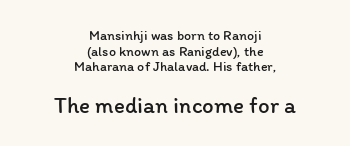
Decoration check: the copy has no underline. A centered setting, common on invitations and titles, is used for this passage. Leading is clearly below the norm, producing a dense column. The lower block of text is set noticeably larger than the block above it. Designer's note — italics off, roman on.
